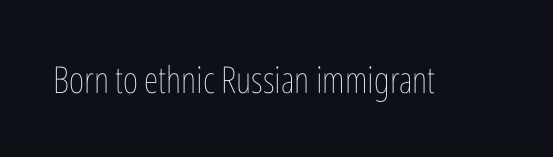
The image shows 37 px thin, condensed type, upright; set normal letter spacing, not underlined; low stroke contrast and a medium x-height.
